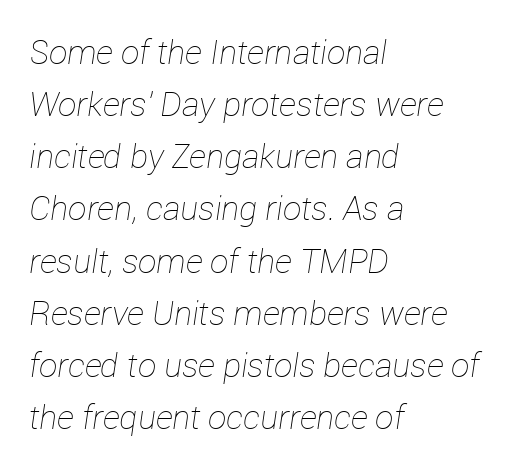
The image shows 33 px thin type, italic (leaning right); set left-aligned, normal line spacing (1.58x), normal letter spacing, not underlined; low stroke contrast and a medium x-height.
